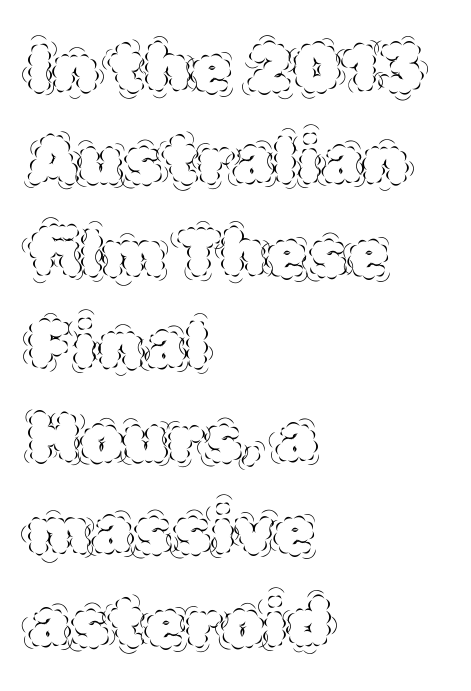
The image shows 67 px thin type, upright; set left-aligned, normal line spacing (1.38x), normal letter spacing, not underlined; a large x-height.
